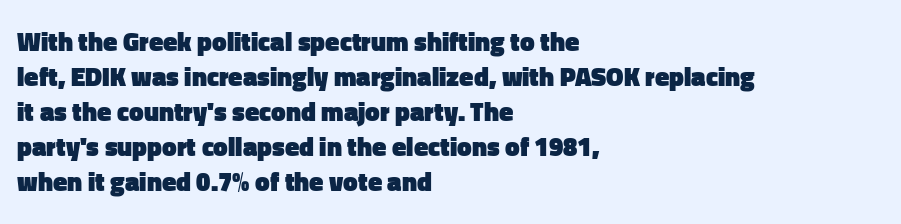
The image shows 26 px bold type, upright; set left-aligned, normal line spacing (1.35x), normal letter spacing, not underlined.
